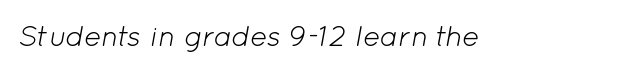
The image shows 29 px light type, italic (leaning right); set normal letter spacing, not underlined; low stroke contrast and a medium x-height.
